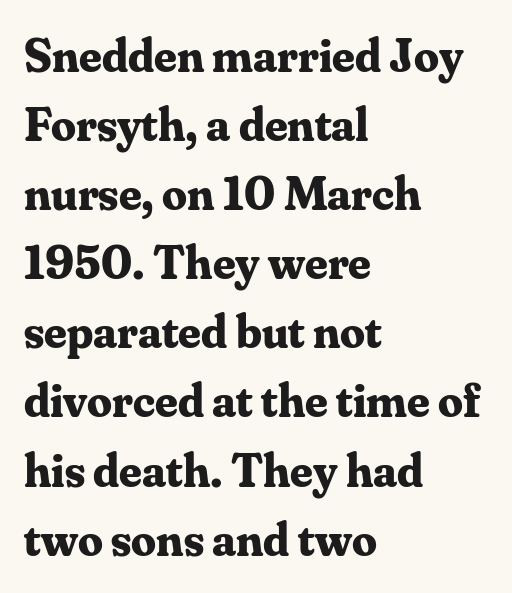
The image shows 49 px bold serif type, upright; set left-aligned, normal line spacing (1.41x), normal letter spacing, not underlined; medium stroke contrast and a small x-height.
